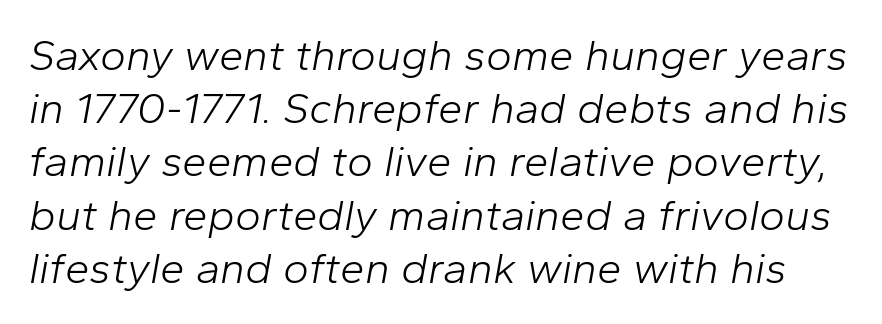
Q: Is the text bold? A: No.
Q: Is the text italic (slanted)? A: Yes, it leans right by about 10 degrees.
Q: Is the text underlined? A: No.
Q: Is the spacing between letters normal or unusually wide? A: Normal.
Q: Width (condensed, normal, or wide)? A: Normal.
Q: Stroke contrast? A: Low.
Q: x-height? A: Medium.
Q: Monospaced? A: No.
